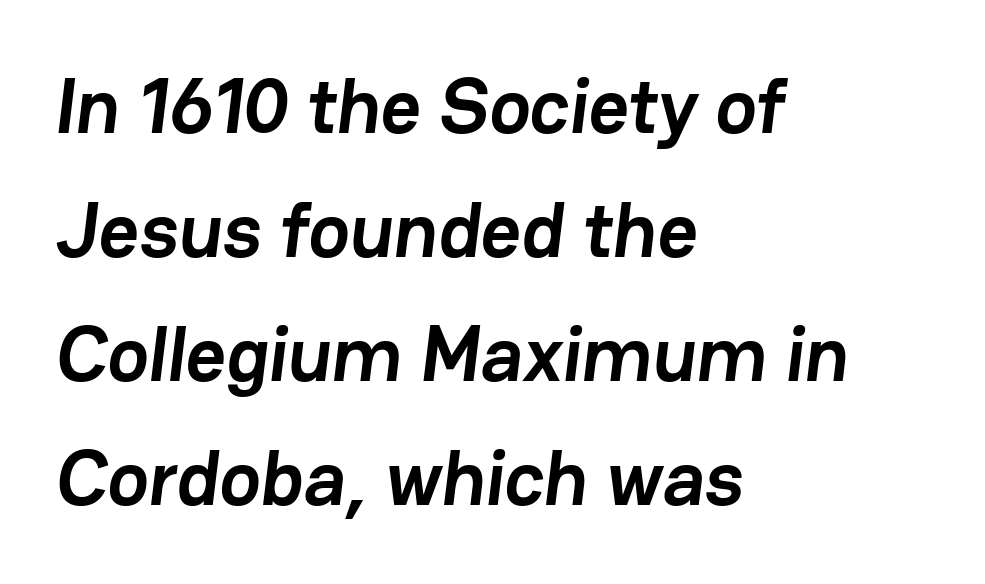
Character widths vary here, with narrow letters taking less room than wide ones. Tracking value appears to be zero — textbook default spacing. A classic flush-left, rag-right setting is used for this passage. If you measured baseline to baseline, you'd find a middling distance. The space beneath each line is pristine and unruled. No feet cap the strokes, marking this as sans-serif type.
